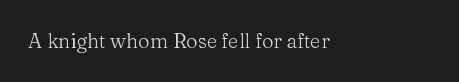
{"italic": "no", "bold": "no", "underline": "no", "align": "left", "letter_spacing": "normal", "letter_spacing_em": 0.0, "glyph_px": 20}
